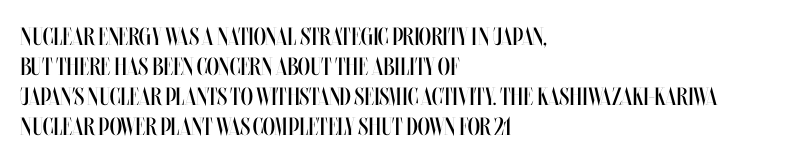
The image shows 25 px text type, upright; set left-aligned, line spacing 1.2x, normal letter spacing, not underlined.
